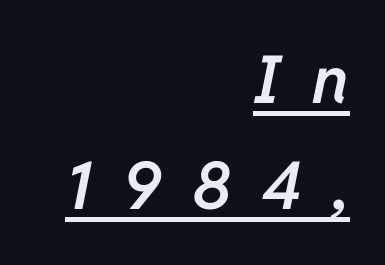
The leading is moderate, giving the passage an even texture. The glyphs are accompanied by a horizontal stroke just below them. The paragraph shown leans on its right margin. The specimen reads as italic at a glance.
